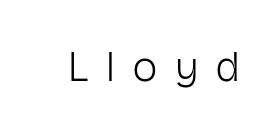
The image shows 43 px light, condensed sans-serif type, upright; set unusually wide letter spacing (+0.44 em), not underlined; low stroke contrast and a medium x-height.
